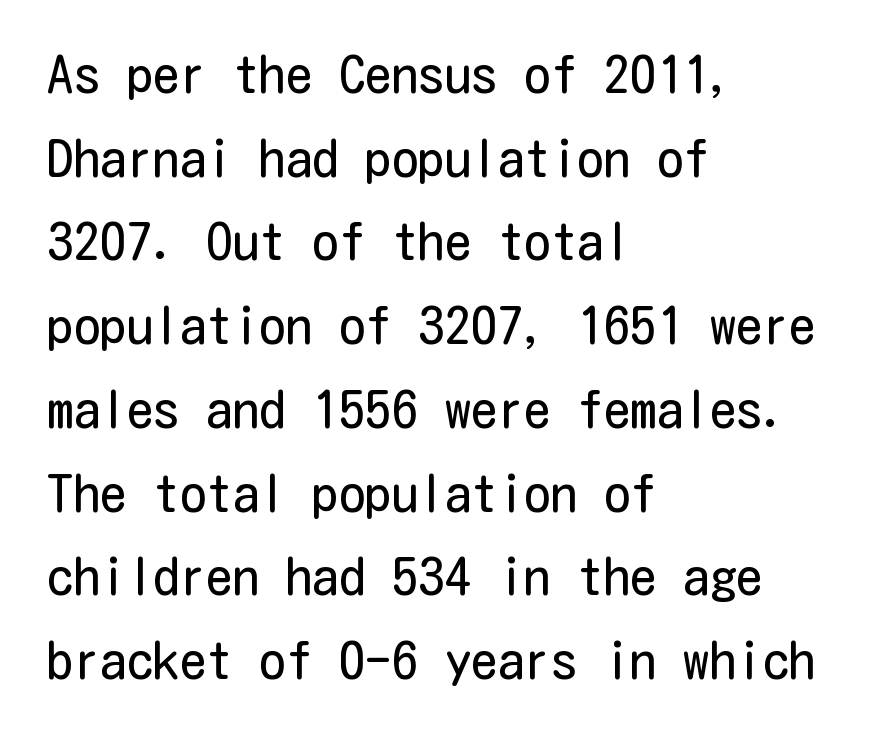
What kind of face is this? One without serifs — a sans. The strokes carry an ordinary text weight at most. No word sits above an underline. Line beginnings align vertically; line endings do not. Does extra space separate the letters? No, they use regular spacing. Characters remain perfectly vertical along every line.
